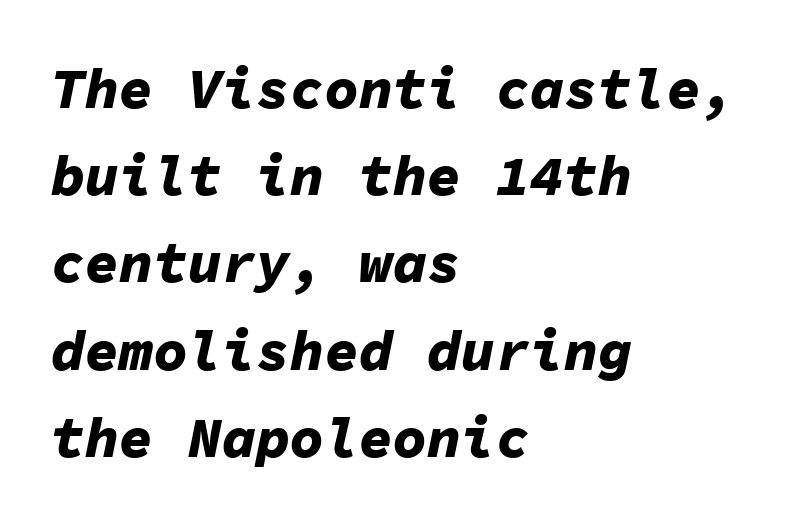
Short and long lines alike share a common starting point at left. A dark, heavy texture on the line: the type is bold. The letters sit at their default tracking, neither squeezed nor spread. Decoration check: the copy has no underline. This block has exactly the height ordinary leading produces. Rendered with sloped, italic letterforms.
